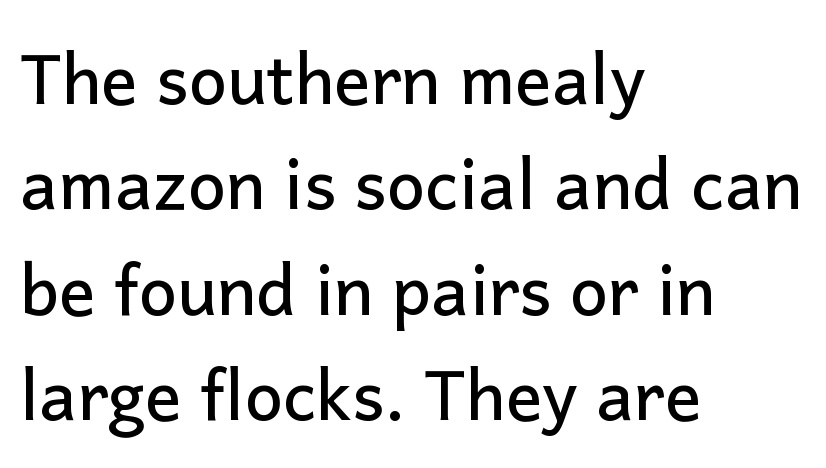
This is sans-serif lettering, the kind often seen on screens and signage. Where is the straight margin? On the left. Does extra space separate the letters? No, they use regular spacing. Do the characters align in a grid? No, the font is proportional.
